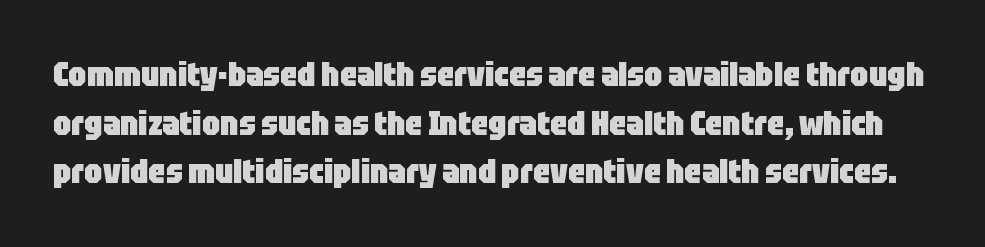
Q: Is the text bold? A: Yes.
Q: Is the text italic (slanted)? A: No, it is upright.
Q: Is the typeface a serif or a sans-serif typeface? A: Sans-serif.
Q: Is the text underlined? A: No.
Q: Is the spacing between letters normal or unusually wide? A: Normal.
Q: Is the spacing between lines tight, normal or loose? A: Normal.
Q: Width (condensed, normal, or wide)? A: Condensed.
Q: Stroke contrast? A: Low.
Q: x-height? A: Large.
Q: Monospaced? A: No.
